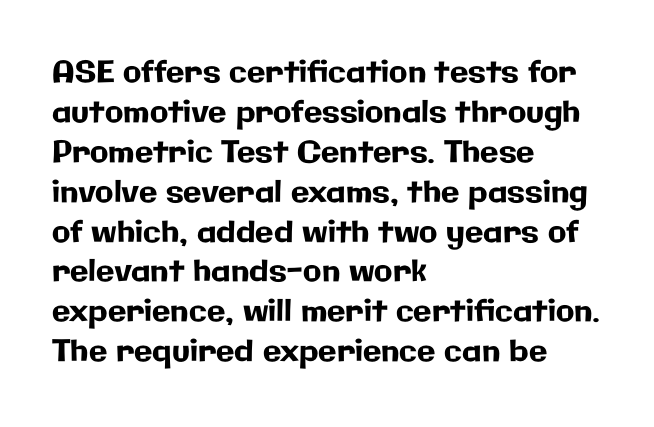
The letters advance in unequal steps, a hallmark of proportional type. Descender tails drop into unmarked territory. Typographically, this falls in the sans-serif category. The designer left line spacing at the default. Words appear dense and cohesive because spacing is normal.
